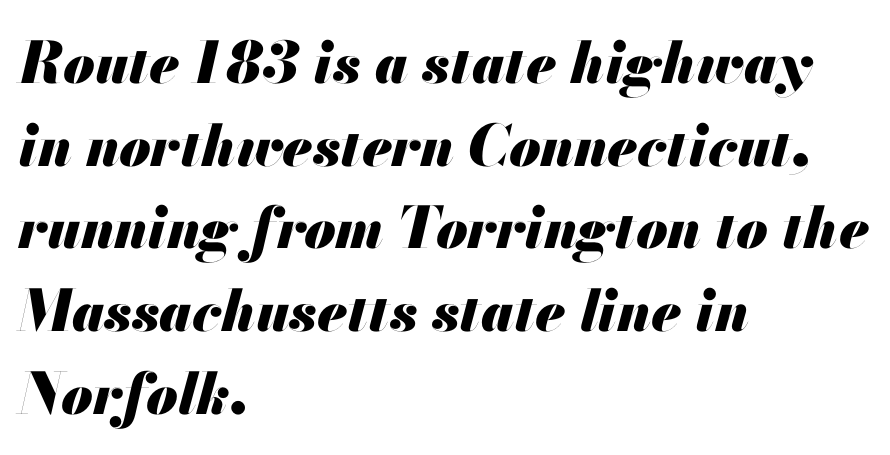
{"italic": "yes", "lean": "right", "slant_degrees": 13, "bold": "yes", "weight": "heavy", "width": "normal", "stroke_contrast": "medium", "x_height": "small", "monospaced": "no", "underline": "no", "align": "left", "line_spacing": "normal", "line_spacing_ratio": 1.45, "letter_spacing": "normal", "letter_spacing_em": 0.0, "glyph_px": 57}
